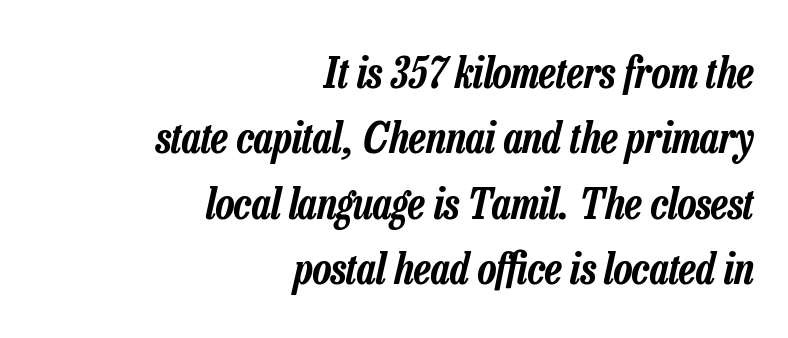
{"italic": "yes", "lean": "right", "slant_degrees": 13, "width": "condensed", "stroke_contrast": "low", "x_height": "medium", "monospaced": "no", "underline": "no", "align": "right", "line_spacing": "normal", "line_spacing_ratio": 1.52, "letter_spacing": "normal", "letter_spacing_em": 0.0, "glyph_px": 43}
